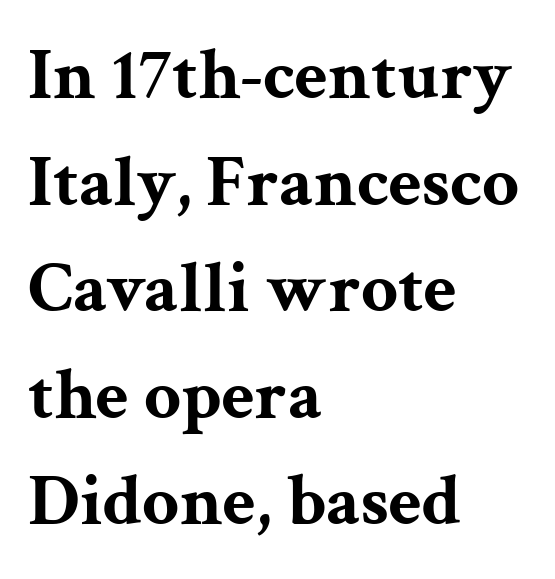
The image shows 73 px bold, wide serif type, upright; set left-aligned, normal line spacing (1.46x), normal letter spacing, not underlined; medium stroke contrast and a medium x-height.
